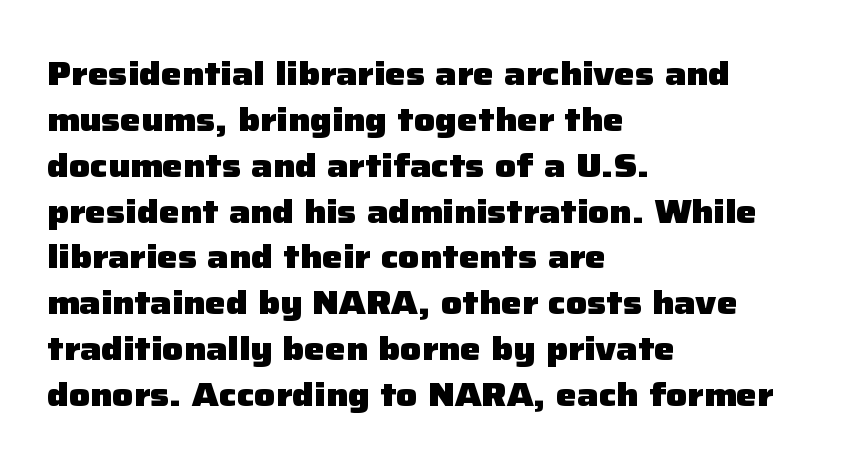
Q: Is the text bold? A: Yes.
Q: Is the text italic (slanted)? A: No, it is upright.
Q: Is the typeface a serif or a sans-serif typeface? A: Sans-serif.
Q: Is the text underlined? A: No.
Q: How is the paragraph aligned? A: Left-aligned.
Q: Is the spacing between letters normal or unusually wide? A: Normal.
Q: Is the spacing between lines tight, normal or loose? A: Normal.
Q: Width (condensed, normal, or wide)? A: Normal.
Q: Stroke contrast? A: Low.
Q: x-height? A: Medium.
Q: Monospaced? A: No.
